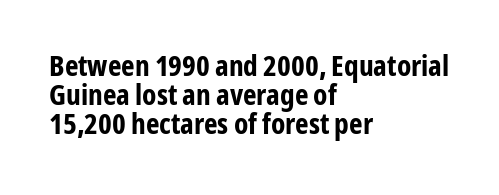
Each letter keeps its own natural width here, so spacing adapts to shape. You could call the tracking neutral — neither tight nor loose. Is there any slant? The stems are plumb. The foot of each line stays bare and open. Closely set lines give the paragraph a compact silhouette. In terms of letterform style, serifs are entirely absent.
